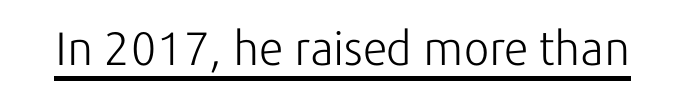
{"serif": "no", "italic": "no", "bold": "no", "weight": "light", "width": "normal", "stroke_contrast": "low", "x_height": "medium", "monospaced": "no", "underline": "yes", "letter_spacing": "normal", "letter_spacing_em": 0.0, "glyph_px": 47}
